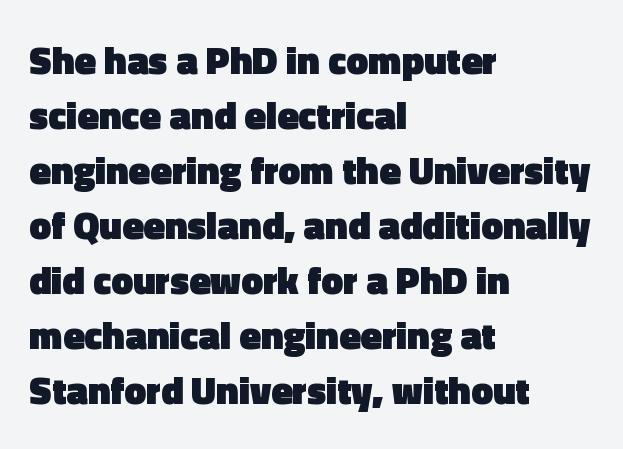
{"serif": "no", "italic": "no", "bold": "yes", "weight": "heavy", "width": "normal", "x_height": "medium", "monospaced": "no", "underline": "no", "align": "left", "line_spacing": "normal", "line_spacing_ratio": 1.41, "letter_spacing": "normal", "letter_spacing_em": 0.0, "glyph_px": 39}
